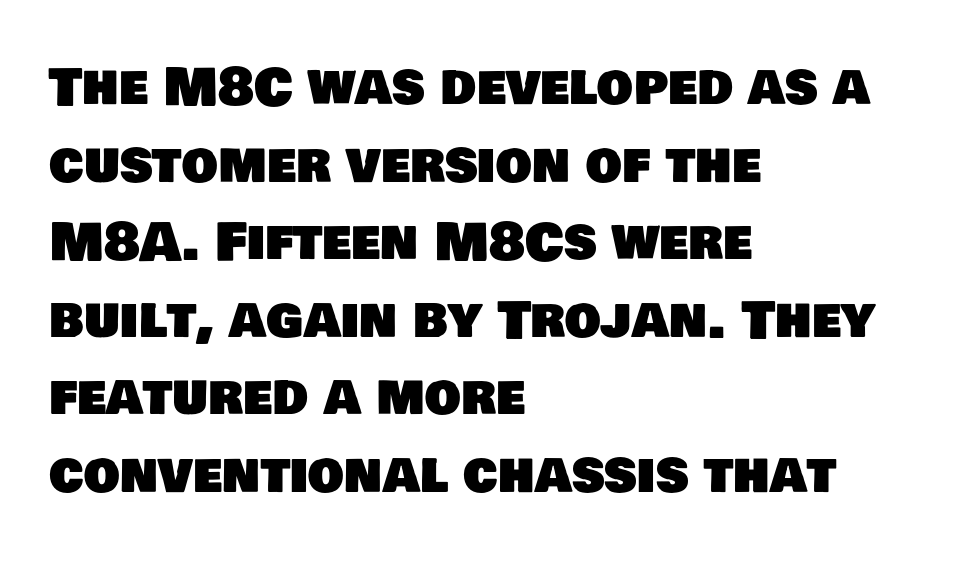
{"serif": "no", "width": "normal", "stroke_contrast": "low", "x_height": "large", "monospaced": "no", "underline": "no", "align": "left", "line_spacing": "normal", "line_spacing_ratio": 1.52, "letter_spacing": "normal", "letter_spacing_em": 0.0, "glyph_px": 51}
